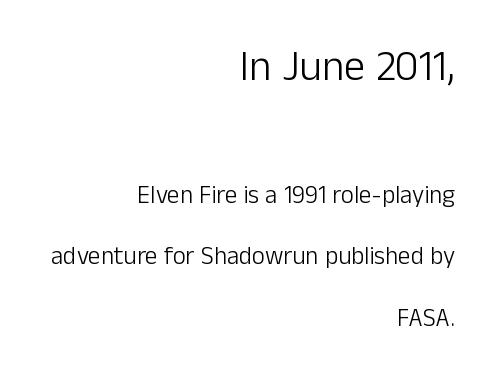
{"serif": "no", "italic": "no", "bold": "no", "weight": "light", "width": "normal", "stroke_contrast": "low", "x_height": "medium", "monospaced": "no", "underline": "no", "align": "right", "line_spacing": "loose", "line_spacing_ratio": 2.47, "letter_spacing": "normal", "letter_spacing_em": 0.0, "larger_block": "first", "size_ratio": 1.72, "glyph_px": 43}
